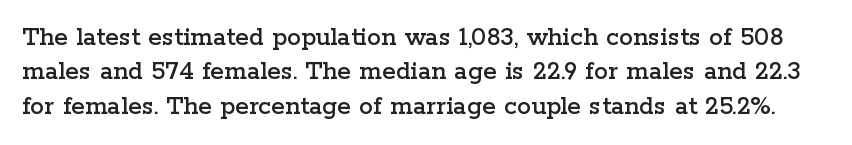
Q: Is the text italic (slanted)? A: No, it is upright.
Q: Is the typeface a serif or a sans-serif typeface? A: Serif.
Q: Is the text underlined? A: No.
Q: Is the spacing between letters normal or unusually wide? A: Normal.
Q: Width (condensed, normal, or wide)? A: Wide.
Q: Stroke contrast? A: Low.
Q: x-height? A: Medium.
Q: Monospaced? A: No.
